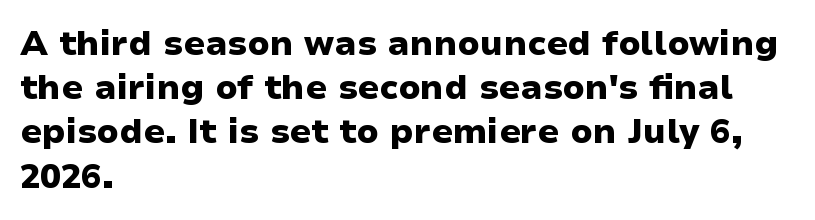
Q: Is the text bold? A: Yes.
Q: Is the text italic (slanted)? A: No, it is upright.
Q: Is the typeface a serif or a sans-serif typeface? A: Sans-serif.
Q: Is the text underlined? A: No.
Q: How is the paragraph aligned? A: Left-aligned.
Q: Is the spacing between letters normal or unusually wide? A: Normal.
Q: Is the spacing between lines tight, normal or loose? A: Normal.
Q: Width (condensed, normal, or wide)? A: Wide.
Q: Stroke contrast? A: Low.
Q: x-height? A: Medium.
Q: Monospaced? A: No.
